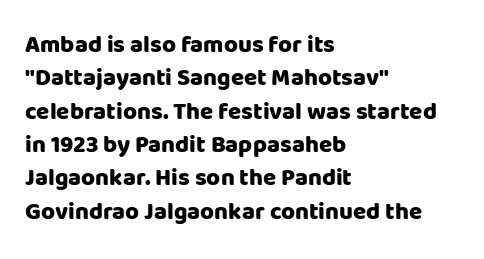
Q: Is the text bold? A: Yes.
Q: Is the text italic (slanted)? A: No, it is upright.
Q: Is the text underlined? A: No.
Q: How is the paragraph aligned? A: Left-aligned.
Q: Is the spacing between letters normal or unusually wide? A: Normal.
Q: Is the spacing between lines tight, normal or loose? A: Normal.
